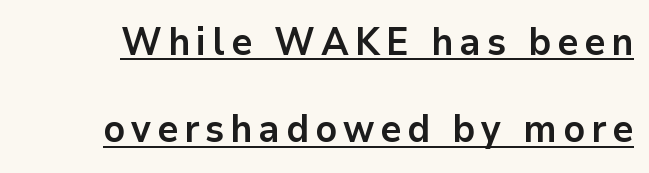
Character widths vary here, with narrow letters taking less room than wide ones. Is there much room between lines? Yes — plenty of vertical air separates them. Each glyph is drawn with heavy, bold strokes. Notice how the stems are strictly vertical — no italics here. The typeface chosen for these lines omits serifs. Emphasis is given by a line drawn under the lettering.
